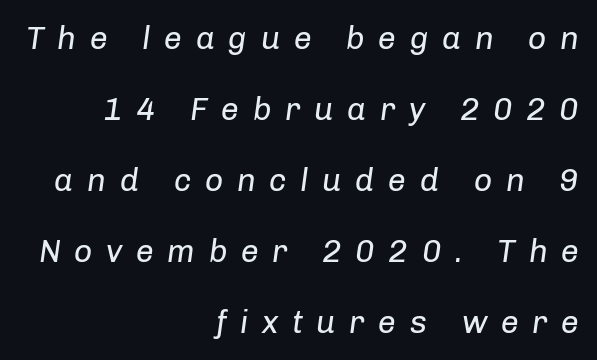
{"italic": "yes", "lean": "right", "slant_degrees": 8, "bold": "no", "weight": "regular", "width": "normal", "stroke_contrast": "low", "x_height": "medium", "monospaced": "no", "underline": "no", "align": "right", "line_spacing": "loose", "line_spacing_ratio": 2.22, "letter_spacing": "wide", "letter_spacing_em": 0.42, "glyph_px": 32}
